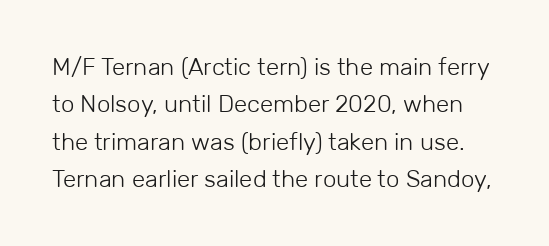
Weight: regular or lighter. The vertical gap from one line to the next is medium. The letterforms sit shoulder to shoulder at normal distance. Rule under the text: the space is simply empty.
